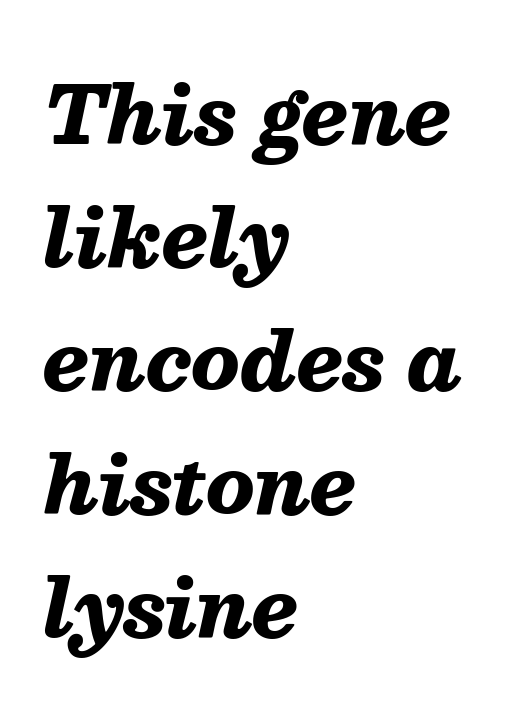
This sample keeps an unexceptional amount of space between lines. Typographic density is high because the face is bold. A classic flush-left, rag-right setting is used for this passage. The line texture is even and compact thanks to regular tracking.
